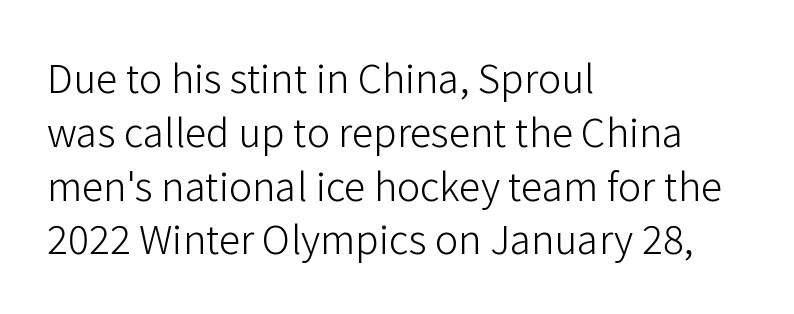
Q: Is the text bold? A: No.
Q: Is the text italic (slanted)? A: No, it is upright.
Q: Is the typeface a serif or a sans-serif typeface? A: Sans-serif.
Q: Is the text underlined? A: No.
Q: How is the paragraph aligned? A: Left-aligned.
Q: Is the spacing between letters normal or unusually wide? A: Normal.
Q: Is the spacing between lines tight, normal or loose? A: Normal.
Q: Width (condensed, normal, or wide)? A: Normal.
Q: Stroke contrast? A: Low.
Q: x-height? A: Medium.
Q: Monospaced? A: No.
